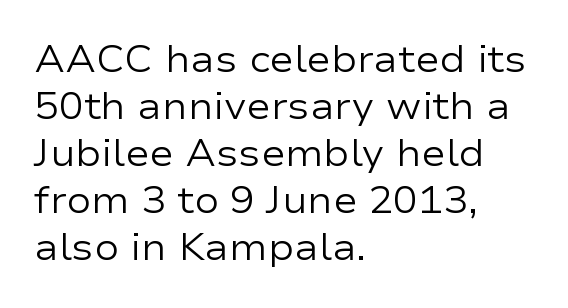
The image shows 37 px regular-weight, wide sans-serif type, upright; set left-aligned, normal line spacing (1.27x), normal letter spacing, not underlined; low stroke contrast and a medium x-height.
